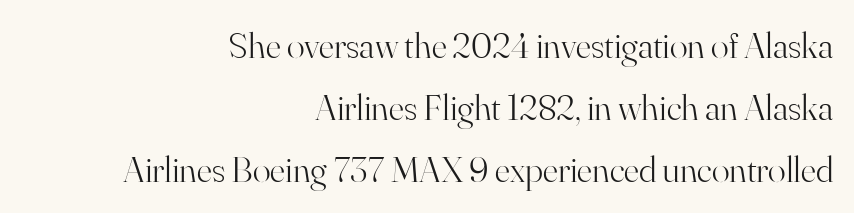
Q: Is the text bold? A: No.
Q: Is the text italic (slanted)? A: No, it is upright.
Q: Is the typeface a serif or a sans-serif typeface? A: Serif.
Q: Is the text underlined? A: No.
Q: How is the paragraph aligned? A: Right-aligned.
Q: Is the spacing between letters normal or unusually wide? A: Normal.
Q: Is the spacing between lines tight, normal or loose? A: Normal.
Q: Width (condensed, normal, or wide)? A: Normal.
Q: Stroke contrast? A: High.
Q: x-height? A: Small.
Q: Monospaced? A: No.
